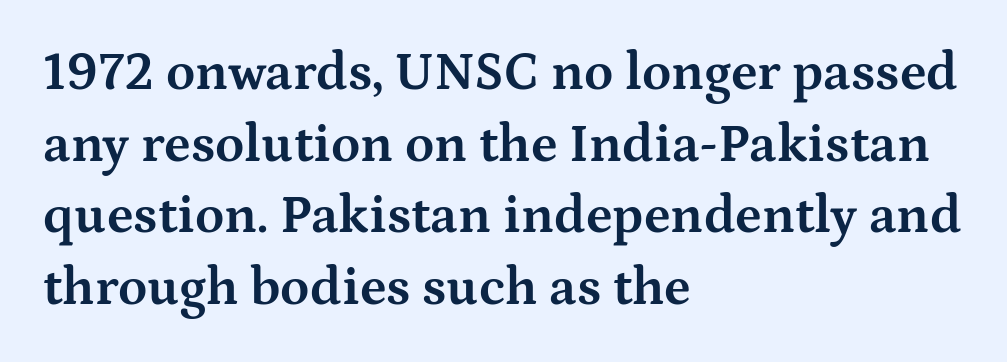
Q: Is the text bold? A: Yes.
Q: Is the text italic (slanted)? A: No, it is upright.
Q: Is the typeface a serif or a sans-serif typeface? A: Serif.
Q: Is the text underlined? A: No.
Q: How is the paragraph aligned? A: Left-aligned.
Q: Is the spacing between letters normal or unusually wide? A: Normal.
Q: Is the spacing between lines tight, normal or loose? A: Normal.
Q: Width (condensed, normal, or wide)? A: Wide.
Q: Stroke contrast? A: Medium.
Q: x-height? A: Medium.
Q: Monospaced? A: No.
